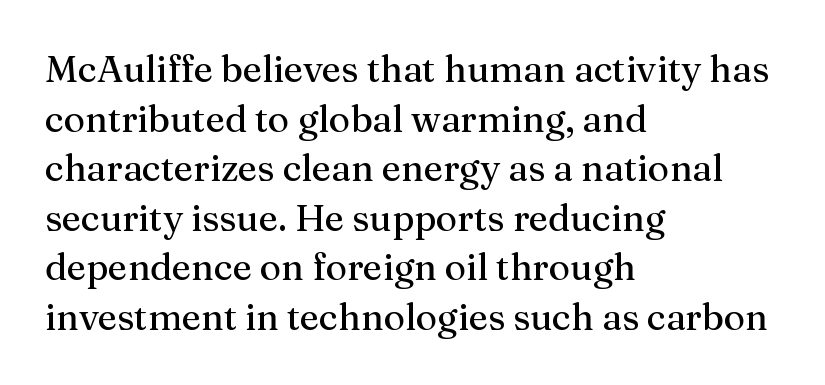
The image shows 37 px regular-weight serif type, upright; set left-aligned, normal line spacing (1.34x), normal letter spacing, not underlined; medium stroke contrast and a medium x-height.
